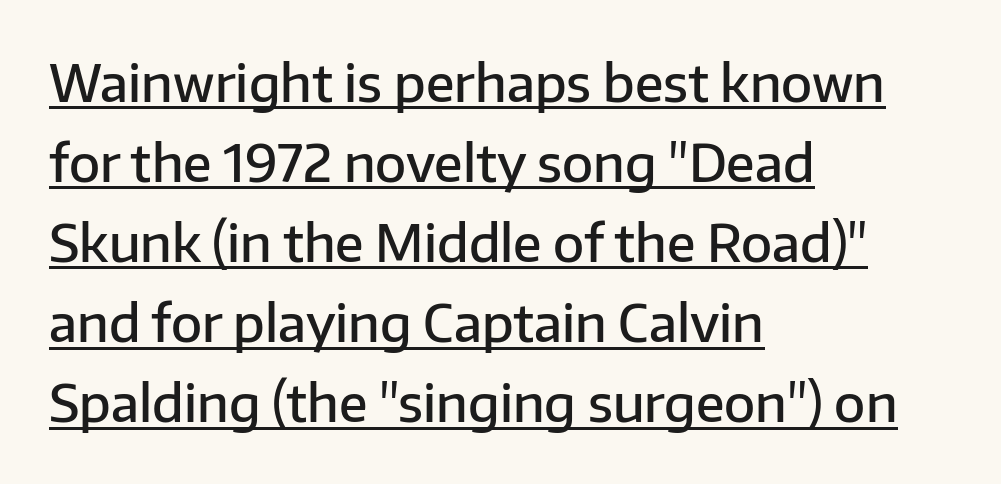
Quick note: underline on. You could not count columns in this text — the font is proportionally spaced. These lines keep a tight, regular rhythm from letter to letter. Horizontal bands of white between lines are of average thickness. Visually the block forms a straight wall on the left and a jagged coastline on the right.
